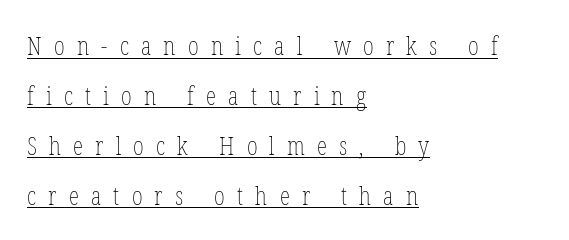
The lettering is marked with a stroke running underneath it. No letter is thick-stroked: the sample isn't bold. Teacher's note: observe the even left margin — that is flush-left alignment. The gaps between neighbouring characters are conspicuously large.
